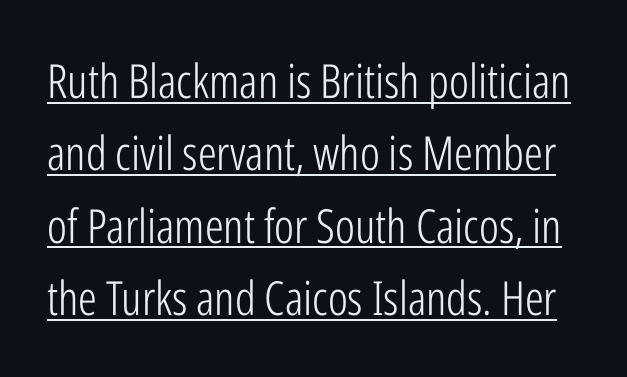
Q: Is the text bold? A: No.
Q: Is the text italic (slanted)? A: No, it is upright.
Q: Is the typeface a serif or a sans-serif typeface? A: Sans-serif.
Q: Is the text underlined? A: Yes.
Q: Is the spacing between letters normal or unusually wide? A: Normal.
Q: Is the spacing between lines tight, normal or loose? A: Normal.
Q: Width (condensed, normal, or wide)? A: Condensed.
Q: Stroke contrast? A: Low.
Q: x-height? A: Medium.
Q: Monospaced? A: No.
